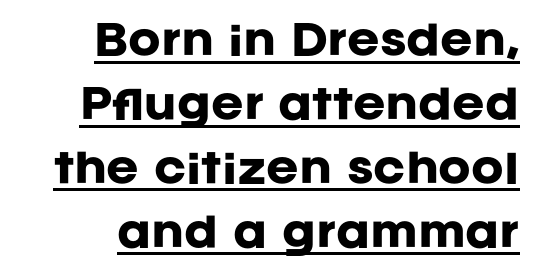
Each new line begins a customary step beneath the previous one. Varying glyph widths throughout — classic text-font behaviour. Each glyph is drawn with heavy, bold strokes. Caption: lettering with a line underneath.
